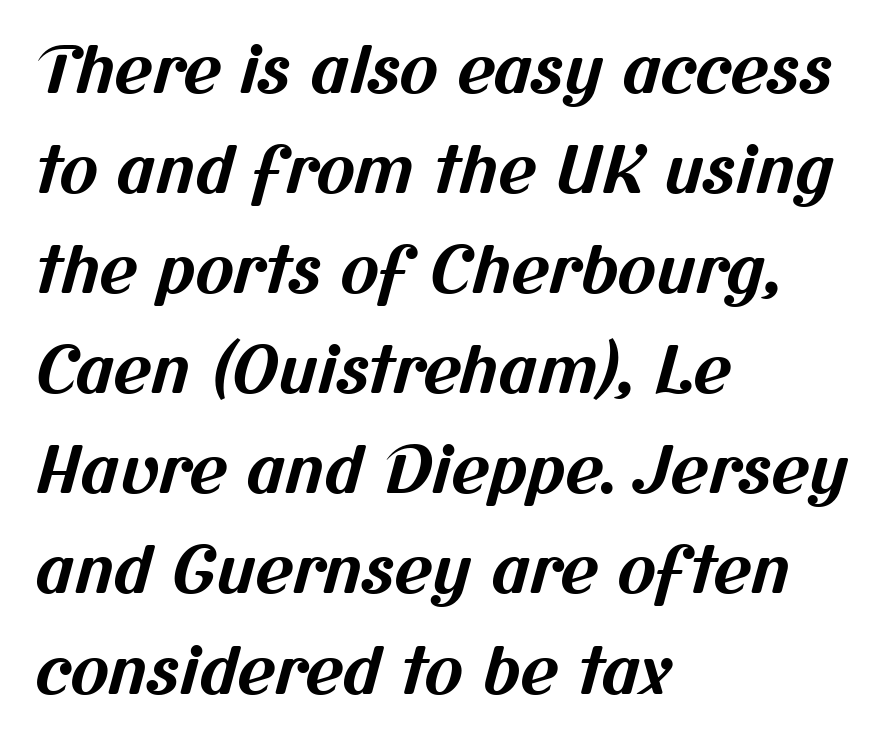
{"serif": "no", "bold": "yes", "weight": "bold", "width": "normal", "stroke_contrast": "medium", "x_height": "medium", "monospaced": "no", "underline": "no", "align": "left", "line_spacing": "normal", "line_spacing_ratio": 1.54, "letter_spacing": "normal", "letter_spacing_em": 0.0, "glyph_px": 65}
